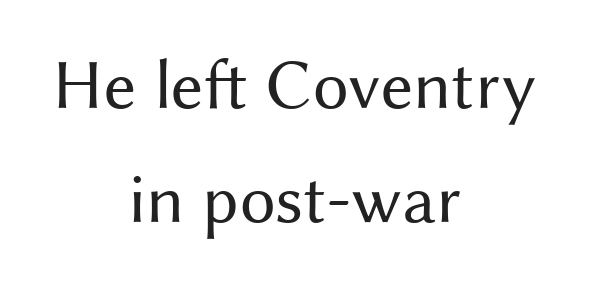
{"serif": "no", "italic": "no", "bold": "no", "weight": "regular", "width": "normal", "stroke_contrast": "medium", "x_height": "medium", "monospaced": "no", "underline": "no", "align": "center", "line_spacing": "normal", "line_spacing_ratio": 1.6, "letter_spacing": "normal", "letter_spacing_em": 0.0, "glyph_px": 71}
